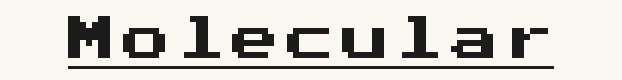
Posture: upright roman. Each letter, wide or thin by design, is forced into the same width here. Every word sits above its own underline. Nope, no serifs anywhere on these letters.
